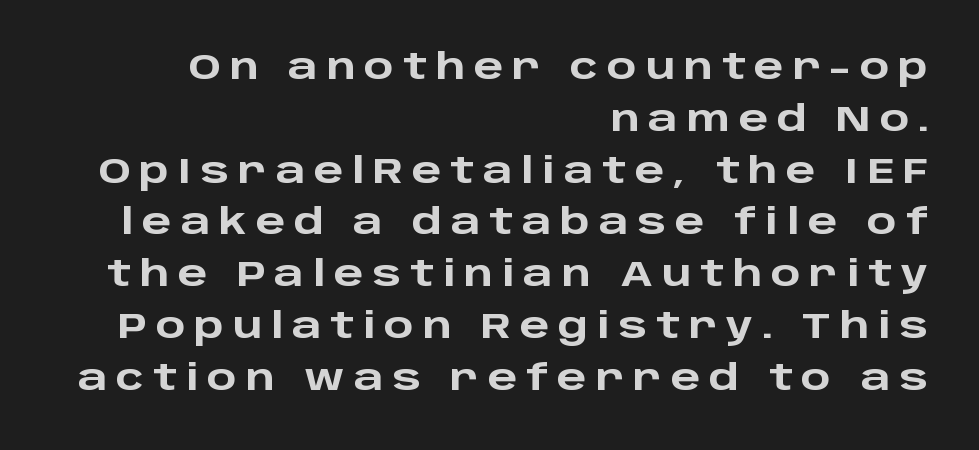
Q: Is the text bold? A: Yes.
Q: Is the text italic (slanted)? A: No, it is upright.
Q: Is the typeface a serif or a sans-serif typeface? A: Sans-serif.
Q: Is the text underlined? A: No.
Q: How is the paragraph aligned? A: Right-aligned.
Q: Is the spacing between letters normal or unusually wide? A: Unusually wide.
Q: Is the spacing between lines tight, normal or loose? A: Normal.
Q: Width (condensed, normal, or wide)? A: Wide.
Q: Stroke contrast? A: Low.
Q: x-height? A: Large.
Q: Monospaced? A: No.
